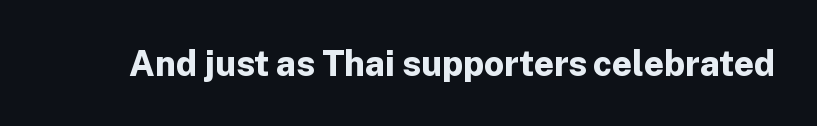
{"serif": "no", "italic": "no", "bold": "yes", "weight": "bold", "width": "normal", "stroke_contrast": "low", "x_height": "medium", "monospaced": "no", "underline": "no", "letter_spacing": "normal", "letter_spacing_em": 0.0, "glyph_px": 35}
